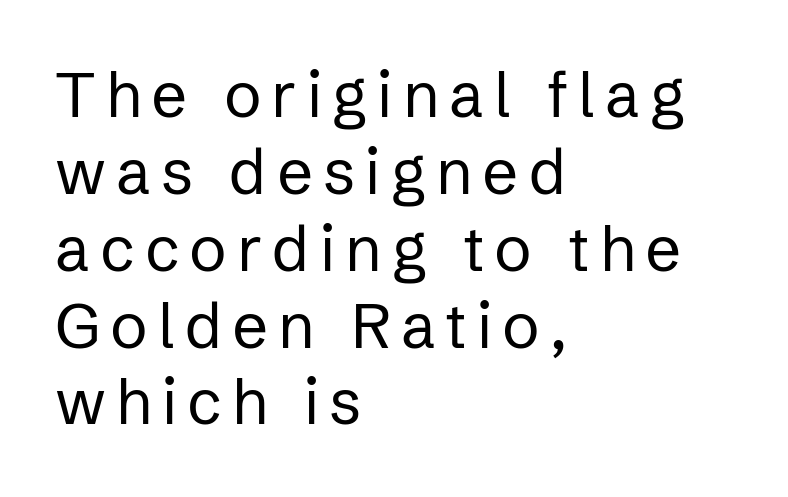
The image shows 63 px regular-weight sans-serif type, upright; set left-aligned, line spacing 1.22x, not underlined; low stroke contrast and a medium x-height.
